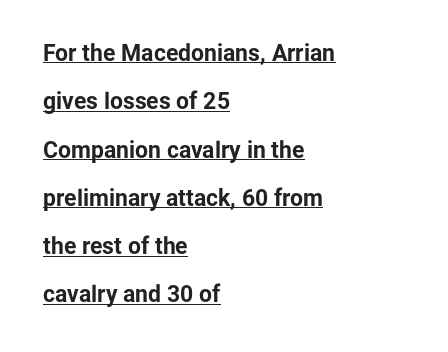
Between one letter and the next there's only the usual sliver of space. The words here are underlined. Each line starts at the same left margin while the right side varies. Each glyph is drawn with heavy, bold strokes. In terms of posture, this sample is upright.
